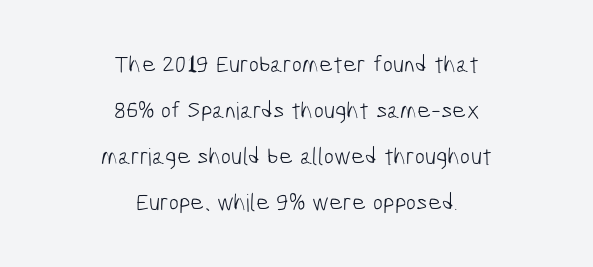
A bare baseline throughout the passage. Observe the ordinary spacing: letters are neighbours, not strangers. The leading is generous, giving the passage an open texture. The typesetter chose a symmetrical, centered arrangement here. Summary of weight: not heavy and not bold.
